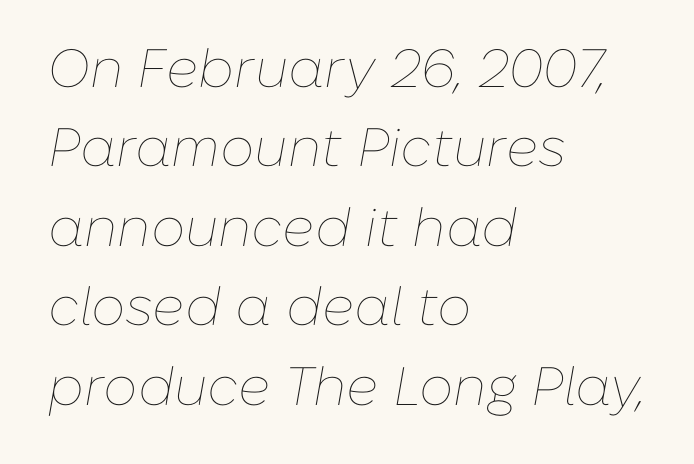
The rows are spaced the way most documents space them. Looks like regular typesetting: each glyph gets only the width it needs. This sample uses plain, unmodified letter spacing. The text carries the slant typical of an italic or oblique font.
